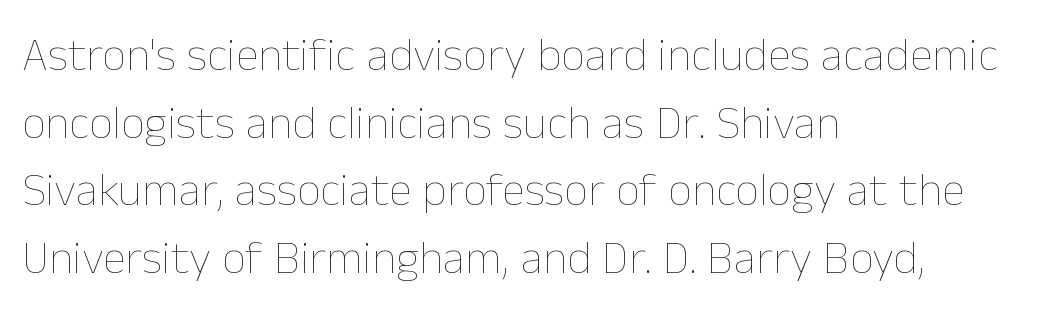
{"italic": "no", "bold": "no", "weight": "thin", "width": "normal", "stroke_contrast": "low", "x_height": "medium", "monospaced": "no", "underline": "no", "align": "left", "line_spacing": "normal", "line_spacing_ratio": 1.44, "letter_spacing": "normal", "letter_spacing_em": 0.0, "glyph_px": 47}
